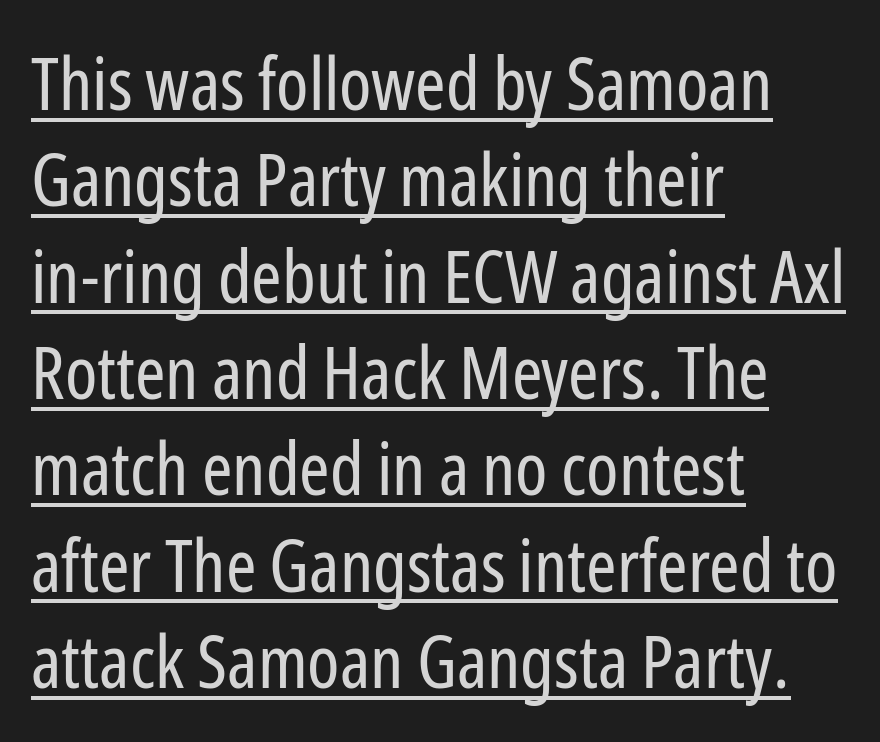
Q: Is the text bold? A: No.
Q: Is the text italic (slanted)? A: No, it is upright.
Q: Is the typeface a serif or a sans-serif typeface? A: Sans-serif.
Q: Is the text underlined? A: Yes.
Q: How is the paragraph aligned? A: Left-aligned.
Q: Is the spacing between letters normal or unusually wide? A: Normal.
Q: Is the spacing between lines tight, normal or loose? A: Normal.
Q: Width (condensed, normal, or wide)? A: Condensed.
Q: Stroke contrast? A: Low.
Q: x-height? A: Medium.
Q: Monospaced? A: No.
